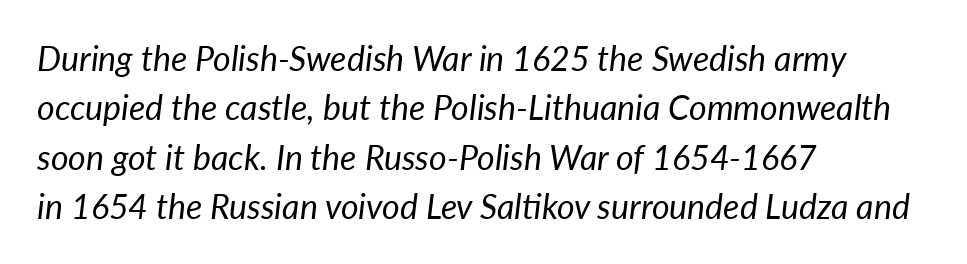
Q: Is the text bold? A: No.
Q: Is the text italic (slanted)? A: Yes, it leans right by about 7 degrees.
Q: Is the text underlined? A: No.
Q: How is the paragraph aligned? A: Left-aligned.
Q: Is the spacing between letters normal or unusually wide? A: Normal.
Q: Is the spacing between lines tight, normal or loose? A: Normal.
Q: Width (condensed, normal, or wide)? A: Normal.
Q: Stroke contrast? A: Low.
Q: x-height? A: Medium.
Q: Monospaced? A: No.
